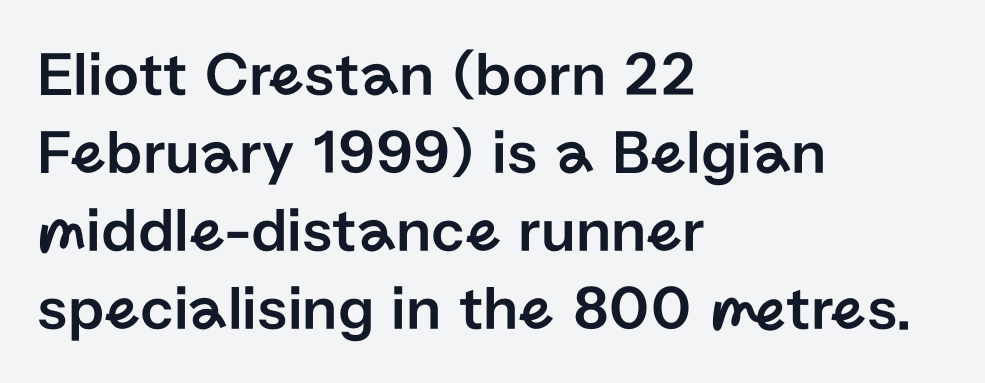
Q: Is the text italic (slanted)? A: No, it is upright.
Q: Is the typeface a serif or a sans-serif typeface? A: Sans-serif.
Q: Is the text underlined? A: No.
Q: How is the paragraph aligned? A: Left-aligned.
Q: Is the spacing between letters normal or unusually wide? A: Normal.
Q: Width (condensed, normal, or wide)? A: Normal.
Q: Stroke contrast? A: Low.
Q: x-height? A: Medium.
Q: Monospaced? A: No.
